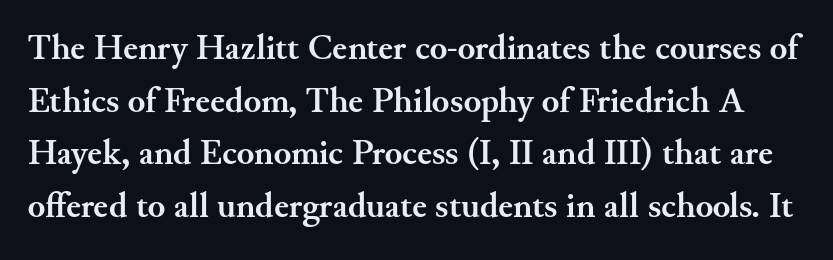
{"serif": "yes", "italic": "no", "bold": "yes", "weight": "semibold", "width": "normal", "stroke_contrast": "medium", "x_height": "small", "monospaced": "no", "underline": "no", "line_spacing": "normal", "line_spacing_ratio": 1.46, "letter_spacing": "normal", "letter_spacing_em": 0.0, "glyph_px": 36}
